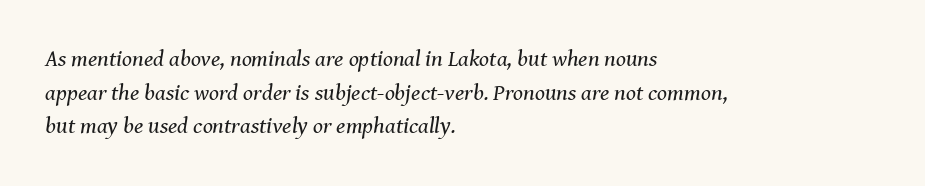
Q: Is the text bold? A: No.
Q: Is the text italic (slanted)? A: Yes, it leans right by about 8 degrees.
Q: Is the text underlined? A: No.
Q: How is the paragraph aligned? A: Left-aligned.
Q: Is the spacing between letters normal or unusually wide? A: Normal.
Q: Is the spacing between lines tight, normal or loose? A: Normal.
